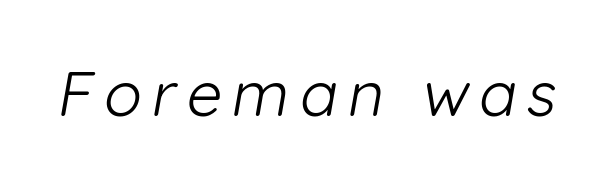
Q: Is the text bold? A: No.
Q: Is the typeface a serif or a sans-serif typeface? A: Sans-serif.
Q: Is the text underlined? A: No.
Q: Width (condensed, normal, or wide)? A: Normal.
Q: Stroke contrast? A: Low.
Q: x-height? A: Medium.
Q: Monospaced? A: No.
